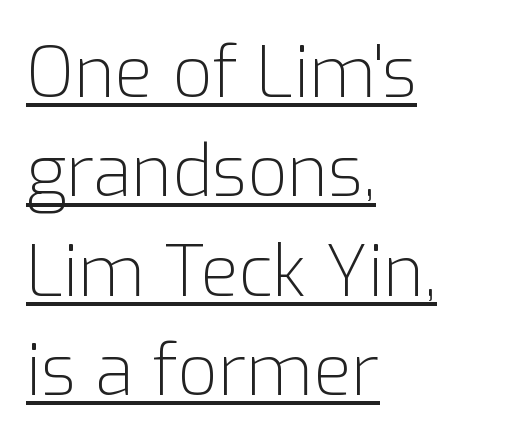
The image shows 70 px light sans-serif type, upright; set left-aligned, normal line spacing (1.42x), normal letter spacing, underlined; low stroke contrast and a medium x-height.
